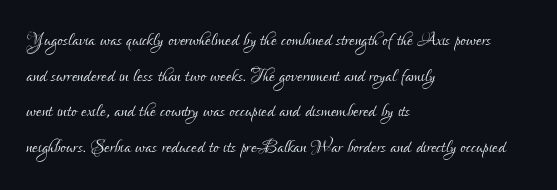
{"bold": "no", "underline": "no", "align": "left", "line_spacing": "normal", "line_spacing_ratio": 1.43, "letter_spacing": "normal", "letter_spacing_em": 0.0, "glyph_px": 25}
